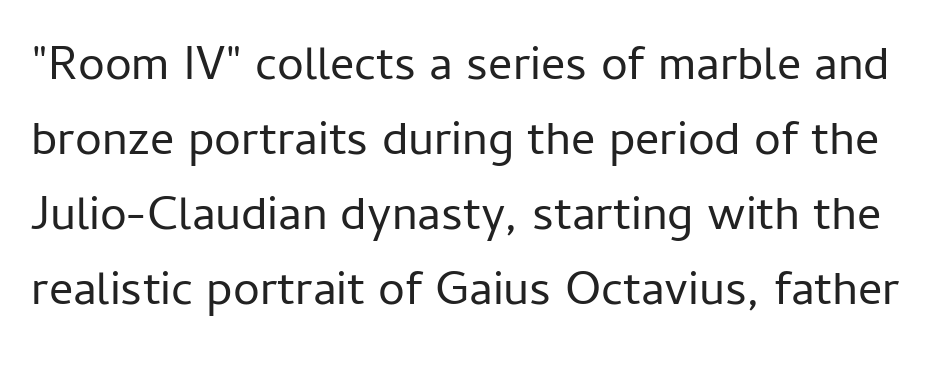
{"serif": "no", "italic": "no", "bold": "no", "weight": "regular", "width": "normal", "stroke_contrast": "low", "x_height": "medium", "monospaced": "no", "underline": "no", "line_spacing": "normal", "line_spacing_ratio": 1.56, "letter_spacing": "normal", "letter_spacing_em": 0.0, "glyph_px": 48}
